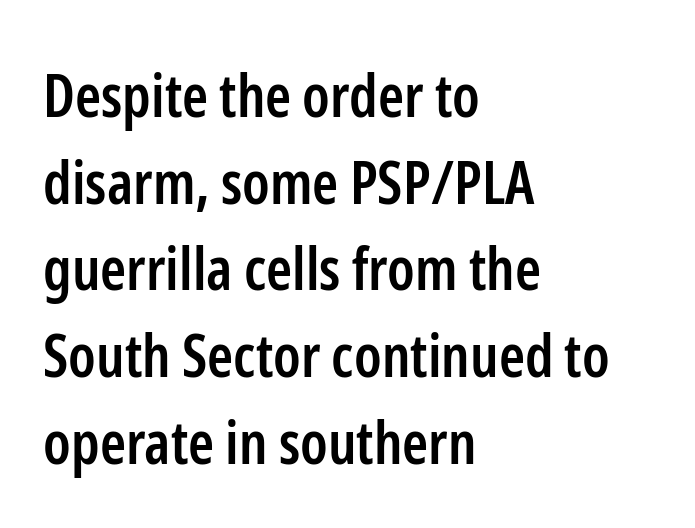
Q: Is the text bold? A: Semi-bold.
Q: Is the text italic (slanted)? A: No, it is upright.
Q: Is the typeface a serif or a sans-serif typeface? A: Sans-serif.
Q: Is the text underlined? A: No.
Q: How is the paragraph aligned? A: Left-aligned.
Q: Is the spacing between letters normal or unusually wide? A: Normal.
Q: Is the spacing between lines tight, normal or loose? A: Normal.
Q: Width (condensed, normal, or wide)? A: Condensed.
Q: Stroke contrast? A: Low.
Q: x-height? A: Medium.
Q: Monospaced? A: No.
